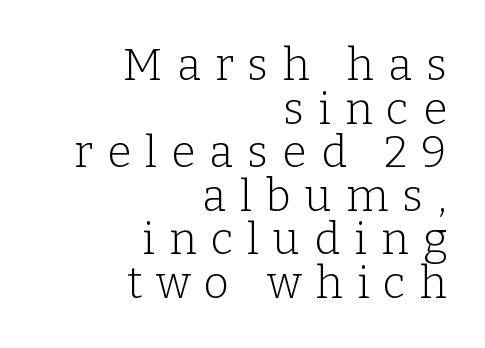
The paragraph has a hard right edge and a soft left edge. The string is rendered with underlining switched off. Substantial extra tracking has been applied to these lines. The rendering uses a small line-height, squeezing the rows. The letters stand upright; this is a roman face. Are there feet on the stems? There are — it's a serif.
